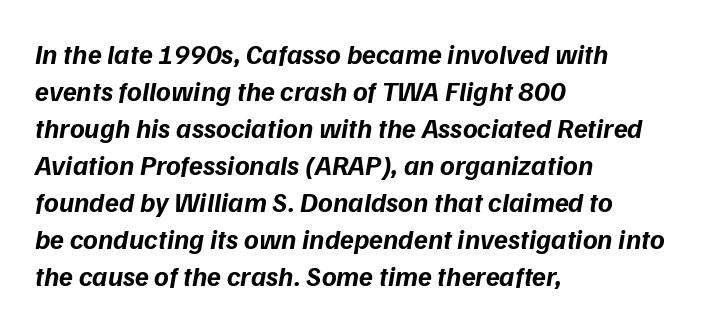
Q: Is the text bold? A: Yes.
Q: Is the text italic (slanted)? A: Yes, it leans right by about 9 degrees.
Q: Is the text underlined? A: No.
Q: How is the paragraph aligned? A: Left-aligned.
Q: Is the spacing between letters normal or unusually wide? A: Normal.
Q: Is the spacing between lines tight, normal or loose? A: Normal.
Q: Width (condensed, normal, or wide)? A: Normal.
Q: Stroke contrast? A: Low.
Q: x-height? A: Medium.
Q: Monospaced? A: No.
